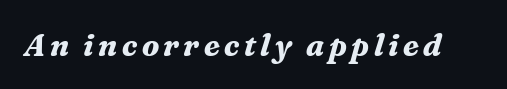
The image shows 32 px bold serif type, italic (leaning right); set not underlined; medium stroke contrast and a medium x-height.
